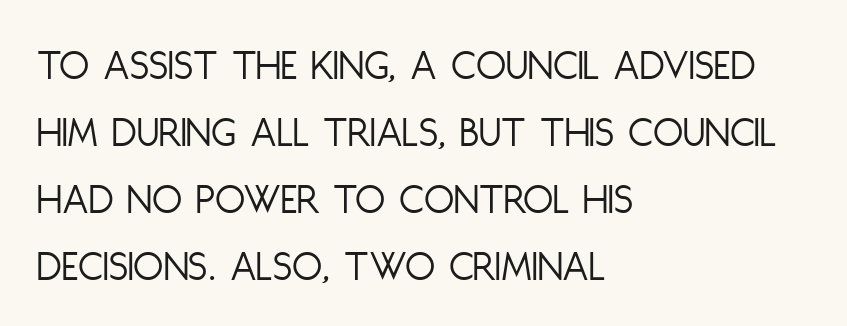
The letters sit at their default tracking, neither squeezed nor spread. Each letter's strokes conclude bluntly, with no projecting serifs. Proportional: the letters do not fall into vertical columns. A bare baseline throughout the passage. Line starts are locked; line ends wander.
